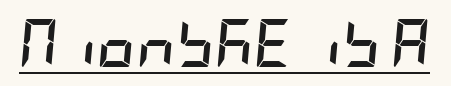
Posture: slanted. Pretty heavy lettering here — definitely bold. These characters rest on top of a visible drawn line. The passage shown has conventional tracking throughout.
